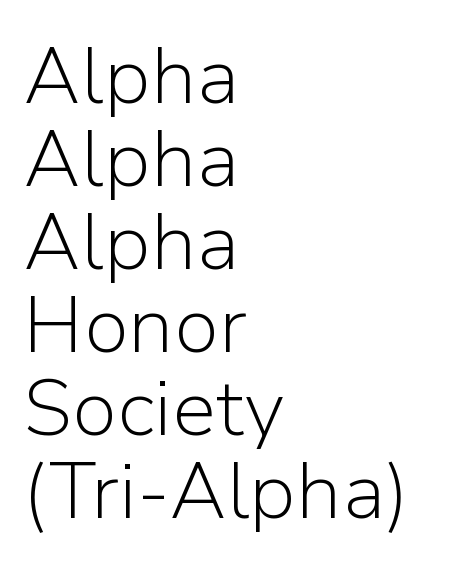
{"serif": "no", "italic": "no", "bold": "no", "weight": "light", "width": "normal", "stroke_contrast": "low", "x_height": "medium", "monospaced": "no", "underline": "no", "align": "left", "line_spacing": "tight", "line_spacing_ratio": 1.05, "letter_spacing": "normal", "letter_spacing_em": 0.0, "glyph_px": 79}
